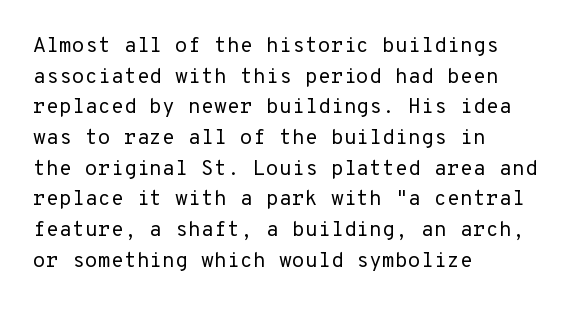
The strip under each line holds only bare page. The lines in this sample share a left origin and differ only in where they stop. The block of text has a typical density, with ordinary space between rows. A typesetter would call this zero additional tracking. Each stroke keeps to a modest, everyday thickness or less. Style check: upright.
